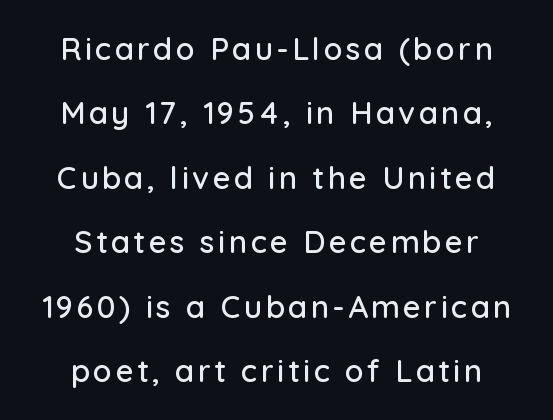
{"serif": "no", "italic": "no", "width": "normal", "stroke_contrast": "low", "x_height": "medium", "monospaced": "no", "underline": "no", "align": "center", "line_spacing": "loose", "line_spacing_ratio": 2.08, "glyph_px": 31}
